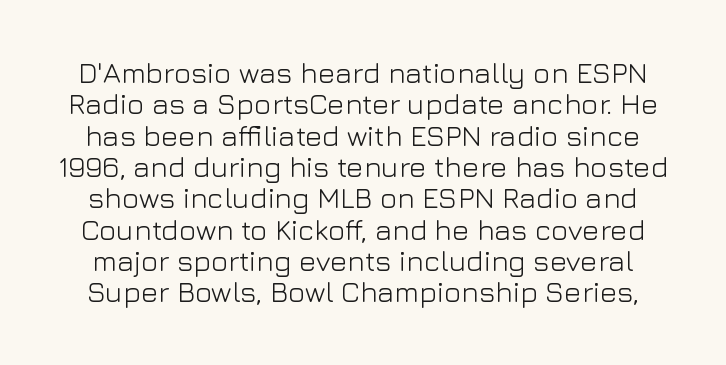
The image shows 29 px light sans-serif type, upright; set tight line spacing (1.08x), normal letter spacing, not underlined; low stroke contrast and a medium x-height.
